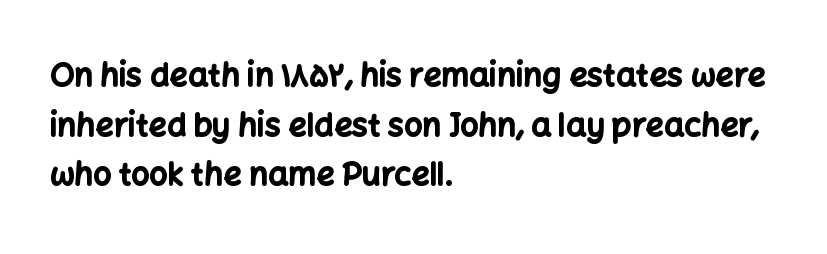
The image shows 32 px bold sans-serif type, upright; set left-aligned, normal line spacing (1.55x), normal letter spacing, not underlined; low stroke contrast and a medium x-height.
